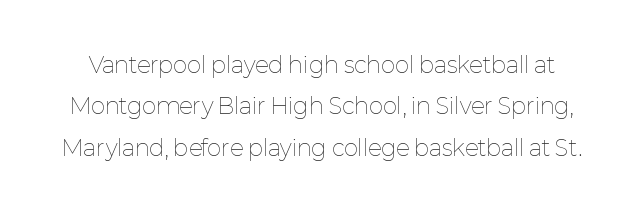
Q: Is the text bold? A: No.
Q: Is the text italic (slanted)? A: No, it is upright.
Q: Is the text underlined? A: No.
Q: Is the spacing between letters normal or unusually wide? A: Normal.
